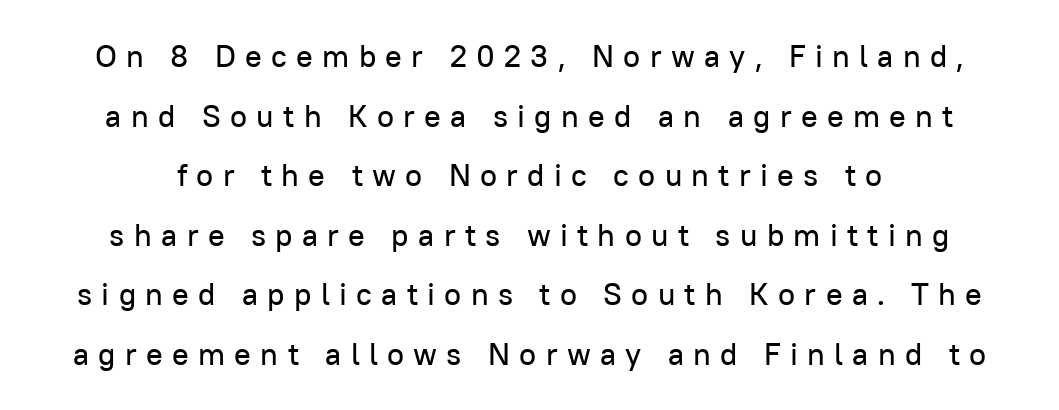
The image shows 31 px sans-serif type, upright; set loose line spacing (1.92x), unusually wide letter spacing (+0.3 em), not underlined; low stroke contrast and a medium x-height.
